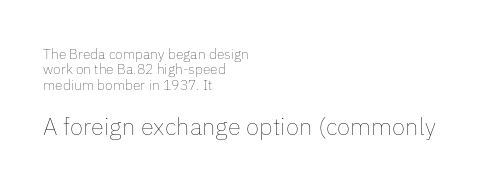
{"italic": "no", "bold": "no", "underline": "no", "align": "left", "line_spacing": "tight", "line_spacing_ratio": 1.09, "letter_spacing": "normal", "letter_spacing_em": 0.0, "larger_block": "second", "size_ratio": 1.71, "glyph_px": 24}
